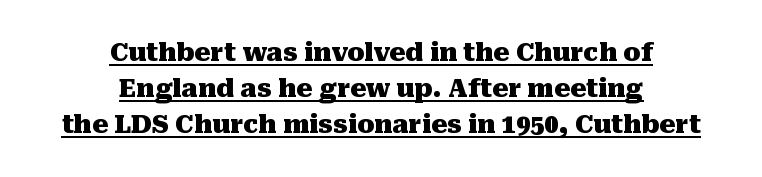
Typeset on center — no edge is straight. This sample uses plain, unmodified letter spacing. This sample uses an upright cut, with every glyph sitting square on the baseline. The passage shown stacks its lines at a standard gap.
